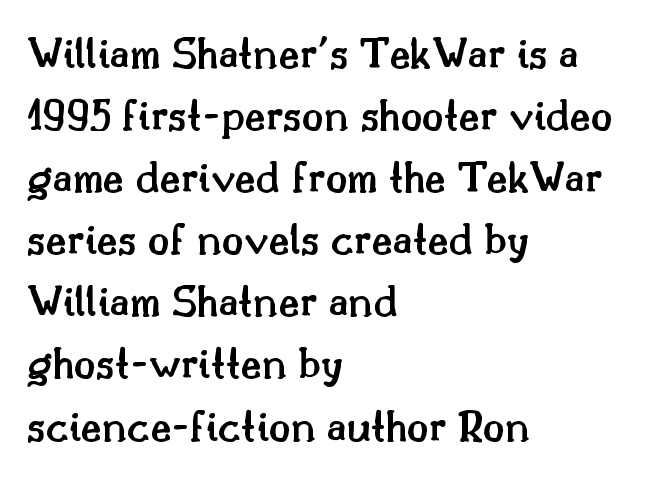
The image shows 45 px semibold serif type, upright; set left-aligned, normal line spacing (1.38x), normal letter spacing, not underlined; medium stroke contrast and a small x-height.
